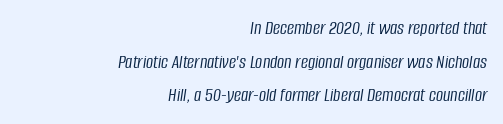
The image shows 20 px text type, italic (leaning right); set right-aligned, normal line spacing (1.68x), normal letter spacing, not underlined.
